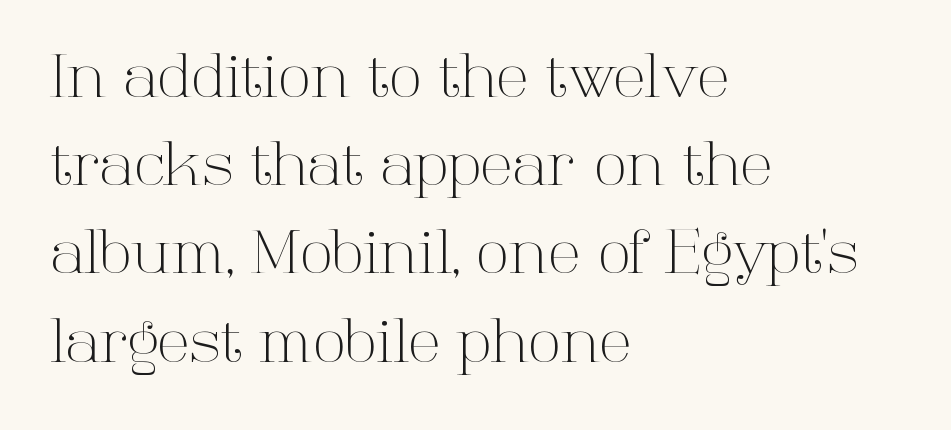
Notice how the passage keeps a crisp vertical edge on the left only. Is there any slant? The stems are plumb. Only glyphs here, with clear space below each row. Unlike a clean sans, this face finishes its strokes with serifs. Regular leading. The type is set solid horizontally, with unmodified tracking.
